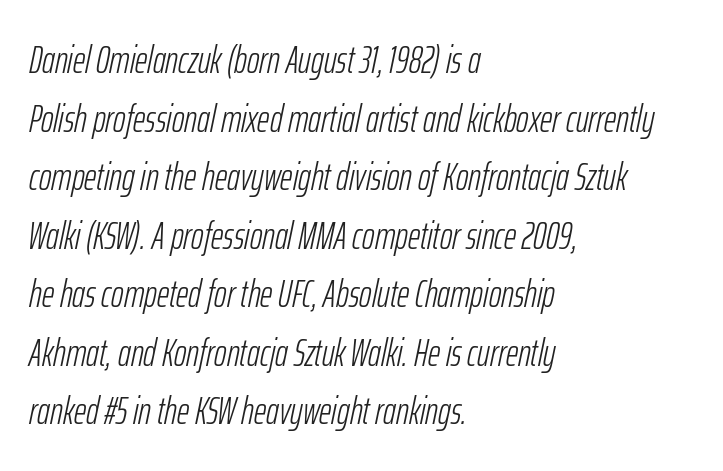
{"italic": "yes", "lean": "right", "slant_degrees": 12, "bold": "no", "weight": "light", "width": "condensed", "stroke_contrast": "low", "x_height": "medium", "monospaced": "no", "underline": "no", "align": "left", "line_spacing": "normal", "line_spacing_ratio": 1.54, "letter_spacing": "normal", "letter_spacing_em": 0.0, "glyph_px": 38}
